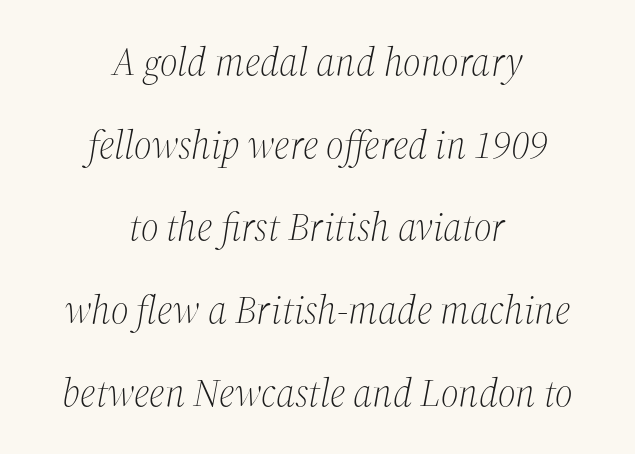
Vertically, the passage feels expansive, rows floating well apart. What kind of face is this? One with serifs. No chunkiness to these letters — they're not bold. Between one letter and the next there's only the usual sliver of space.
